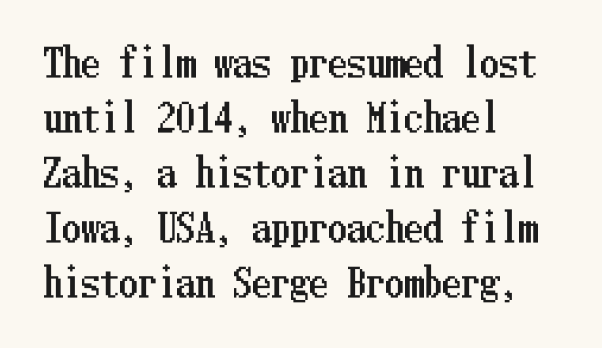
The image shows 38 px condensed type, upright; set left-aligned, normal line spacing (1.45x), normal letter spacing, not underlined; low stroke contrast and a medium x-height.
